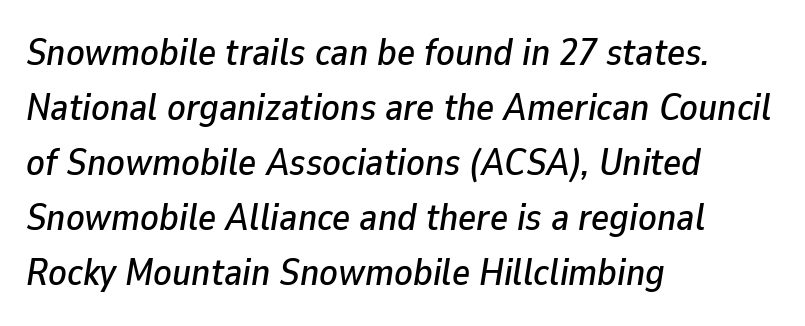
What stands out about the letter spacing? Nothing — it is the standard amount. Casual observation: everything's shoved over to the left. Looks like regular typesetting: each glyph gets only the width it needs. Leading matches the norm, producing a regular column. Italic: yes, the glyphs are oblique.
